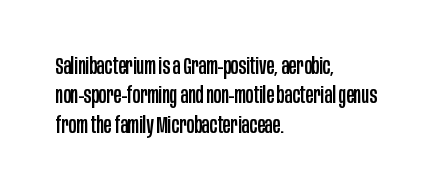
One-word summary of the alignment: left. Posture: vertical. The tracking reads as untouched default to a designer's eye. Each row of text sits above clean, open space. Does the leading feel generous? No, just average.
